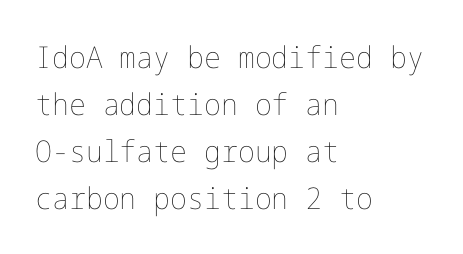
The image shows 30 px thin type, upright; set left-aligned, normal line spacing (1.57x), normal letter spacing, not underlined; low stroke contrast and a medium x-height.
